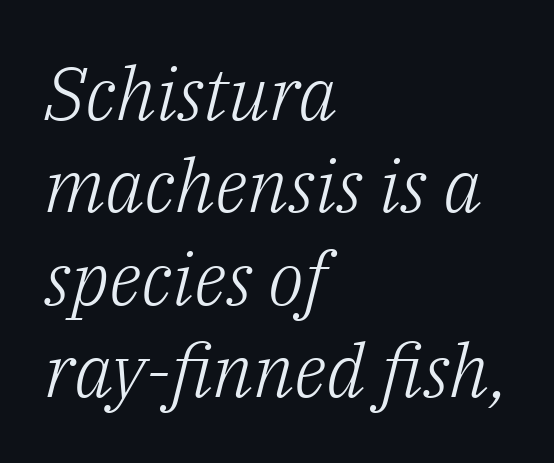
Spacing verdict: proportional, widths tailored to each character. The baseline area is clear. Does the type have serifs? Yes, each stem ends in a small foot. Reading down the block, your eye returns to a fixed left position each line.
